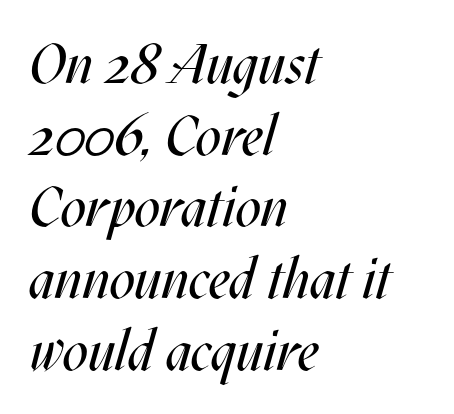
Q: Is the text bold? A: No.
Q: Is the text italic (slanted)? A: Yes, it leans right by about 17 degrees.
Q: Is the text underlined? A: No.
Q: How is the paragraph aligned? A: Left-aligned.
Q: Is the spacing between letters normal or unusually wide? A: Normal.
Q: Is the spacing between lines tight, normal or loose? A: Normal.
Q: Width (condensed, normal, or wide)? A: Condensed.
Q: Stroke contrast? A: Medium.
Q: x-height? A: Large.
Q: Monospaced? A: No.
